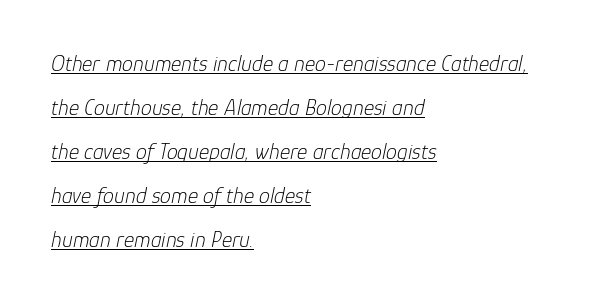
{"italic": "yes", "lean": "right", "slant_degrees": 12, "bold": "no", "underline": "yes", "align": "left", "line_spacing": "loose", "line_spacing_ratio": 2.0, "letter_spacing": "normal", "letter_spacing_em": 0.0, "glyph_px": 22}
